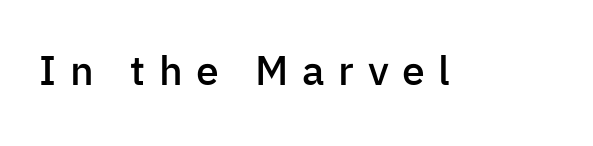
Q: Is the text bold? A: Semi-bold.
Q: Is the text italic (slanted)? A: No, it is upright.
Q: Is the typeface a serif or a sans-serif typeface? A: Sans-serif.
Q: Is the text underlined? A: No.
Q: Is the spacing between letters normal or unusually wide? A: Unusually wide.
Q: Width (condensed, normal, or wide)? A: Normal.
Q: Stroke contrast? A: Low.
Q: x-height? A: Medium.
Q: Monospaced? A: No.
